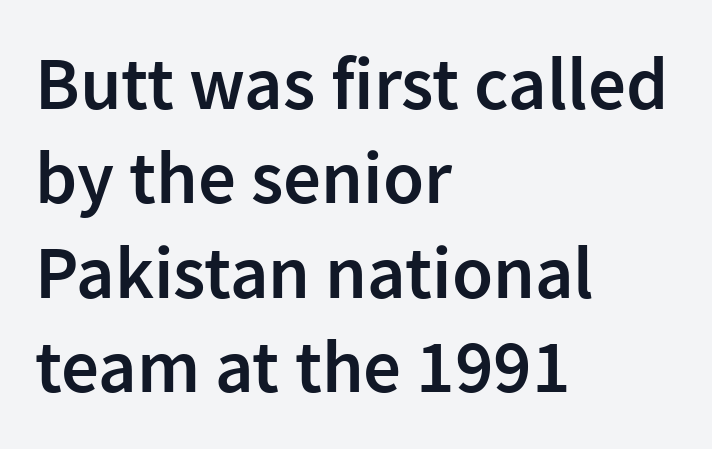
{"serif": "no", "italic": "no", "bold": "semi", "weight": "semibold", "width": "normal", "stroke_contrast": "low", "x_height": "medium", "monospaced": "no", "underline": "no", "align": "left", "line_spacing": "normal", "line_spacing_ratio": 1.26, "letter_spacing": "normal", "letter_spacing_em": 0.0, "glyph_px": 75}
